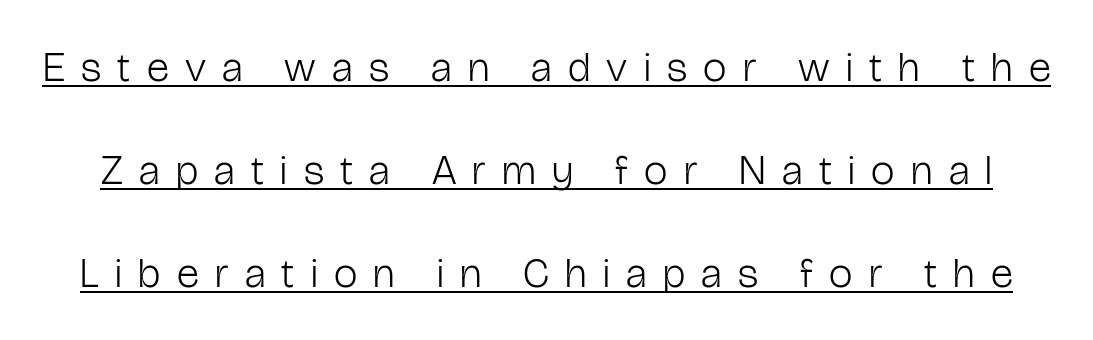
No italicization has been applied; the sample stays upright. Examine the stroke ends and you'll find no serifs. Quick note: underline on. The letters advance in unequal steps, a hallmark of proportional type. The line texture is sparse and dotted thanks to wide tracking. The weight tops out at a normal text grade.
